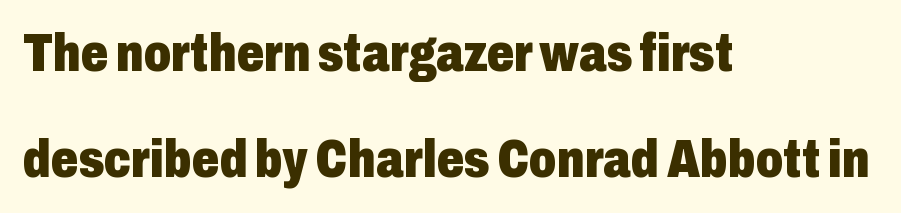
Q: Is the text bold? A: Yes.
Q: Is the text italic (slanted)? A: No, it is upright.
Q: Is the typeface a serif or a sans-serif typeface? A: Sans-serif.
Q: Is the text underlined? A: No.
Q: How is the paragraph aligned? A: Left-aligned.
Q: Is the spacing between letters normal or unusually wide? A: Normal.
Q: Is the spacing between lines tight, normal or loose? A: Loose.
Q: Width (condensed, normal, or wide)? A: Condensed.
Q: Stroke contrast? A: Low.
Q: x-height? A: Medium.
Q: Monospaced? A: No.
